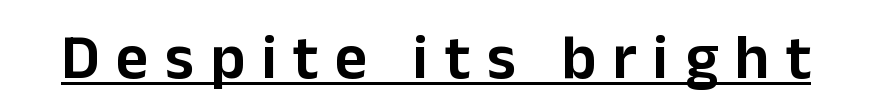
{"serif": "no", "italic": "no", "width": "normal", "stroke_contrast": "low", "x_height": "medium", "monospaced": "no", "underline": "yes", "letter_spacing": "wide", "letter_spacing_em": 0.26, "glyph_px": 63}
